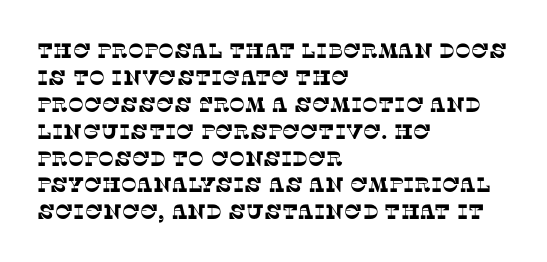
{"underline": "no", "align": "left", "line_spacing": "normal", "line_spacing_ratio": 1.28, "letter_spacing": "normal", "letter_spacing_em": 0.0, "glyph_px": 21}
